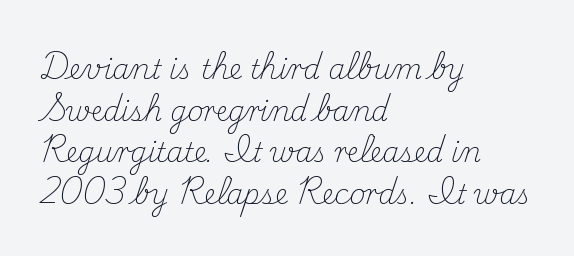
{"bold": "no", "underline": "no", "align": "left", "line_spacing": "normal", "line_spacing_ratio": 1.54, "letter_spacing": "normal", "letter_spacing_em": 0.0, "glyph_px": 27}
